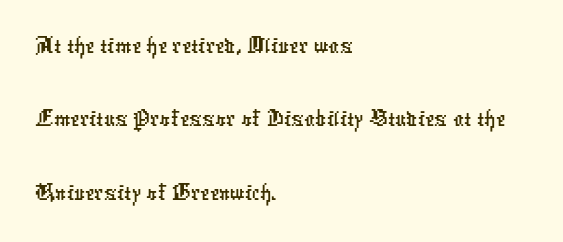
Q: Is the typeface a serif or a sans-serif typeface? A: Sans-serif.
Q: Is the text underlined? A: No.
Q: How is the paragraph aligned? A: Left-aligned.
Q: Is the spacing between letters normal or unusually wide? A: Normal.
Q: Is the spacing between lines tight, normal or loose? A: Normal.
Q: Width (condensed, normal, or wide)? A: Condensed.
Q: Stroke contrast? A: Low.
Q: x-height? A: Medium.
Q: Monospaced? A: No.
